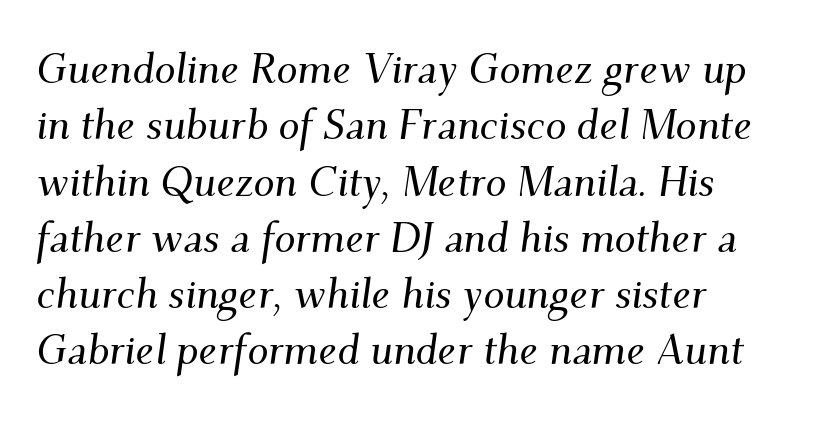
Caption: standard tracking, unaltered. Summary of vertical rhythm: regular, with standard interline spacing. The face used here has a pronounced slope to its letters. Words float on clear page, feet unadorned.
